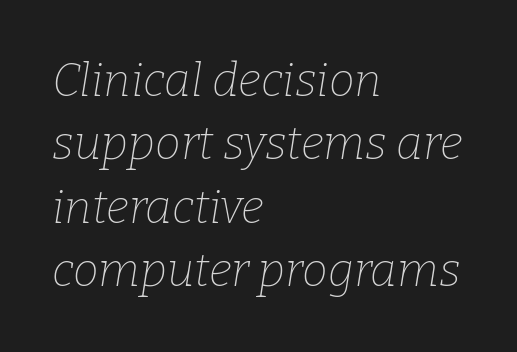
The image shows 46 px thin serif type, italic (leaning right); set left-aligned, normal line spacing (1.38x), normal letter spacing, not underlined; low stroke contrast and a medium x-height.
